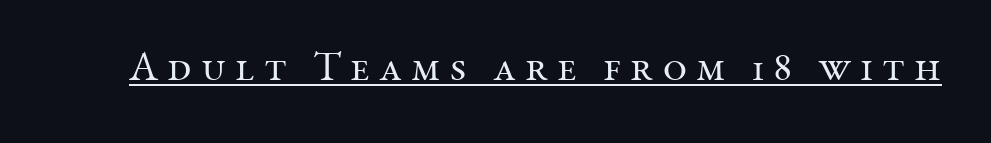
The image shows 42 px regular-weight serif type, upright; set unusually wide letter spacing (+0.21 em), underlined; medium stroke contrast and a medium x-height.
